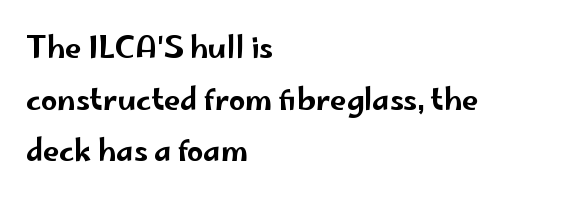
Descenders are the only things crossing below the line. This is the regular roman posture of the typeface. The rag falls on the right side of this text block. Glyph-to-glyph distance matches everyday printed text.
